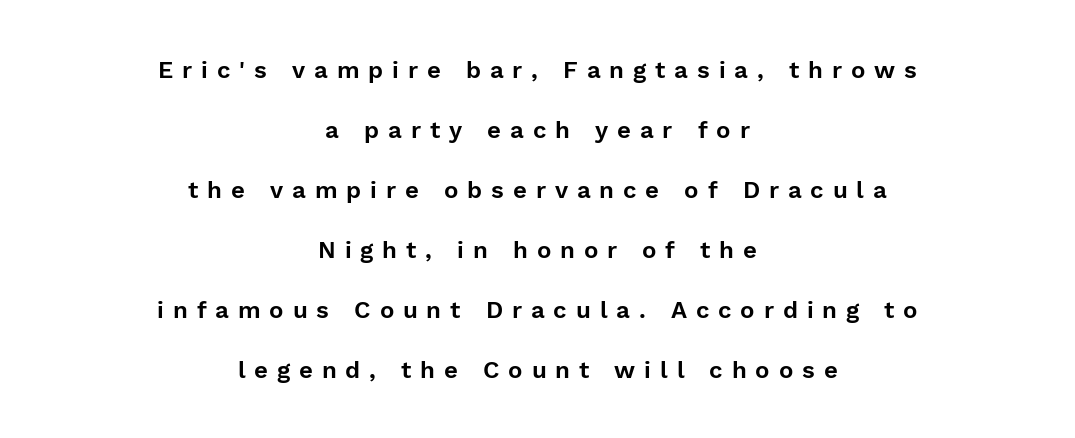
The image shows 24 px text type, upright; set centered, loose line spacing (2.5x), unusually wide letter spacing (+0.37 em), not underlined.
